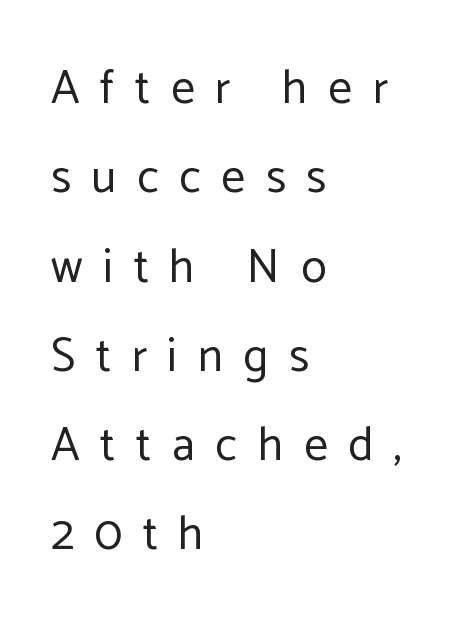
The image shows 47 px regular-weight sans-serif type, upright; set left-aligned, loose line spacing (1.9x), unusually wide letter spacing (+0.44 em), not underlined; low stroke contrast and a medium x-height.
